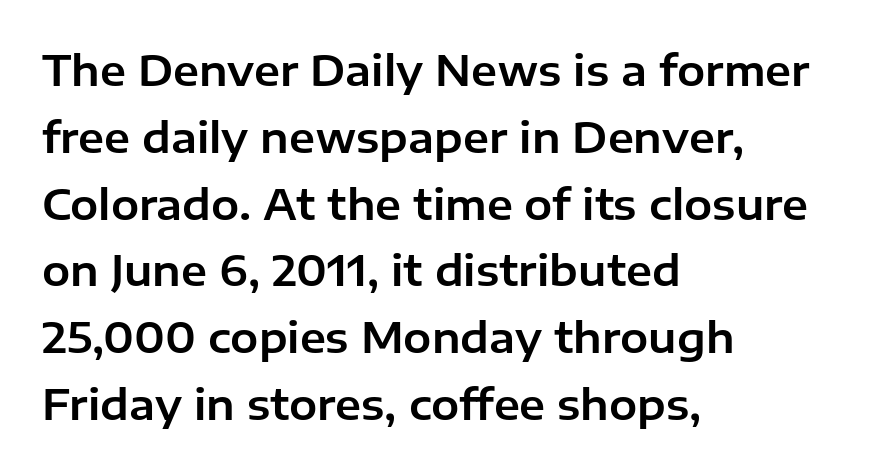
How would I describe the line gaps? Plain and ordinary. You can tell it's not italic because the verticals are truly vertical. The string is rendered with underlining switched off. The characters display no serif detailing; their extremities are plain. Short note: letters normally spaced. These lines are set flush left with a ragged right edge.
